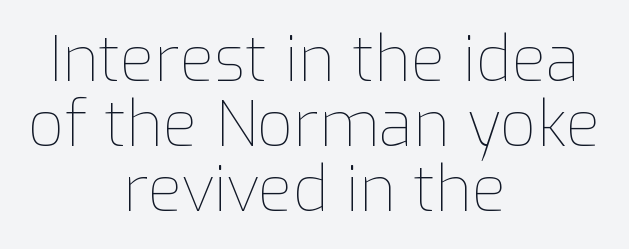
The image shows 63 px thin type, upright; set centered, tight line spacing (1.03x), normal letter spacing, not underlined; low stroke contrast and a medium x-height.
